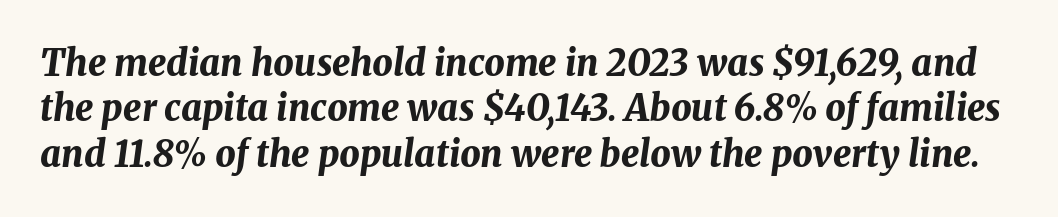
{"italic": "yes", "lean": "right", "slant_degrees": 8, "bold": "yes", "weight": "bold", "width": "normal", "stroke_contrast": "medium", "x_height": "medium", "monospaced": "no", "underline": "no", "line_spacing": "normal", "line_spacing_ratio": 1.26, "letter_spacing": "normal", "letter_spacing_em": 0.0, "glyph_px": 36}
